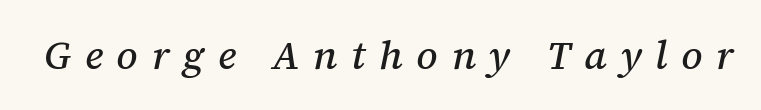
The image shows 40 px serif type, italic (leaning right); set unusually wide letter spacing (+0.34 em), not underlined; medium stroke contrast and a medium x-height.
